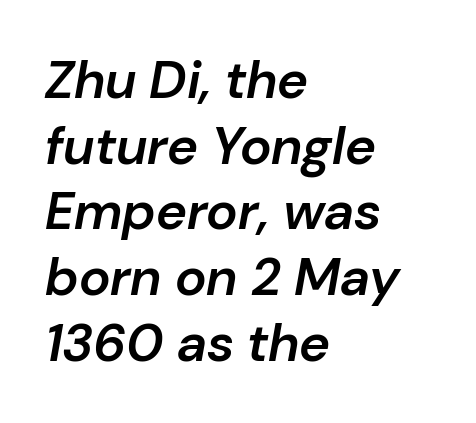
{"italic": "yes", "lean": "right", "slant_degrees": 10, "bold": "semi", "weight": "semibold", "width": "normal", "stroke_contrast": "low", "x_height": "medium", "monospaced": "no", "underline": "no", "align": "left", "line_spacing_ratio": 1.24, "letter_spacing": "normal", "letter_spacing_em": 0.0, "glyph_px": 53}
